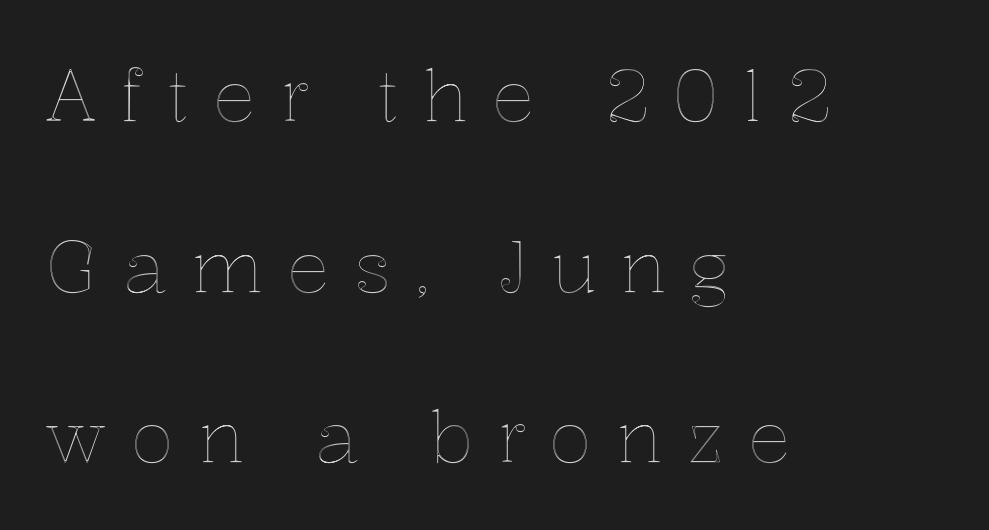
Nobody drew a line under any word here. Students, note that the glyphs here are deliberately spaced far apart. The rendering uses a large line-height, opening up the rows. Think of a printed novel: that variable character pitch is what you see here.
